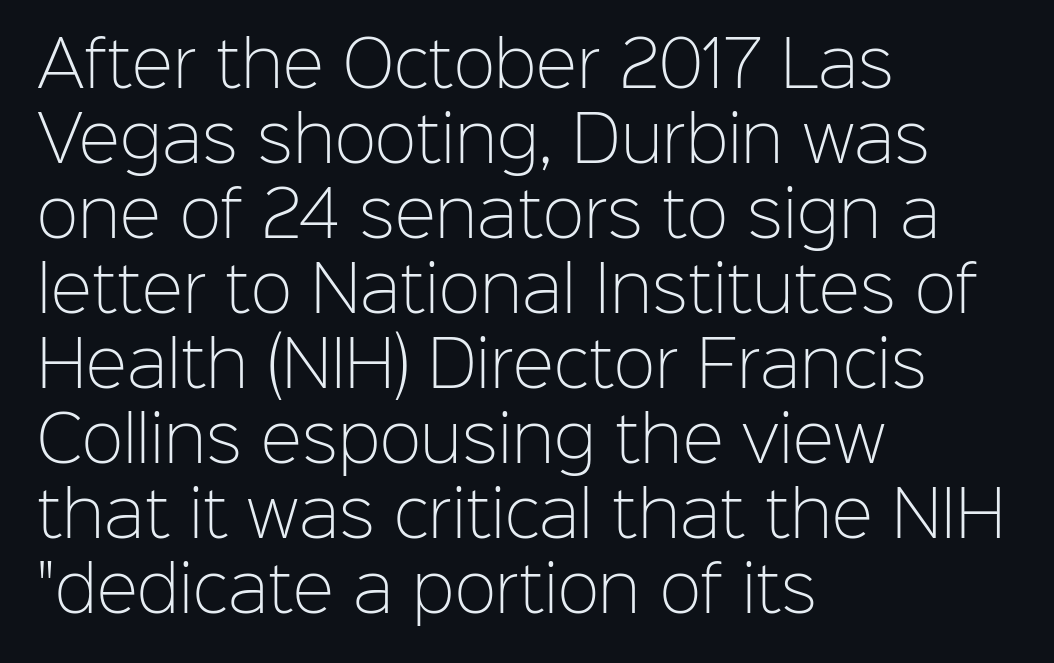
Q: Is the text bold? A: No.
Q: Is the text italic (slanted)? A: No, it is upright.
Q: Is the typeface a serif or a sans-serif typeface? A: Sans-serif.
Q: Is the text underlined? A: No.
Q: How is the paragraph aligned? A: Left-aligned.
Q: Is the spacing between letters normal or unusually wide? A: Normal.
Q: Width (condensed, normal, or wide)? A: Normal.
Q: Stroke contrast? A: Low.
Q: x-height? A: Medium.
Q: Monospaced? A: No.
